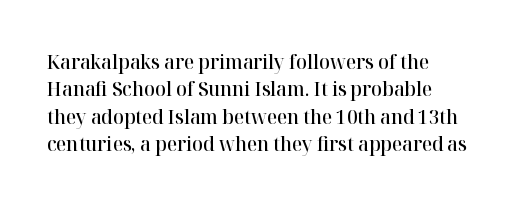
The image shows 20 px text type, upright; set left-aligned, normal line spacing (1.37x), normal letter spacing, not underlined.
